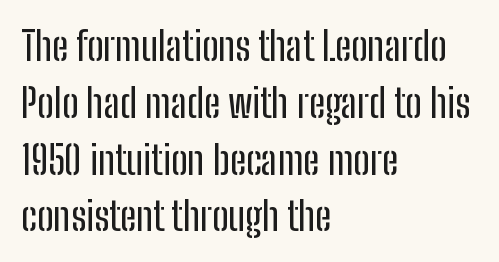
The image shows 40 px condensed sans-serif type, upright; set left-aligned, normal line spacing (1.42x), normal letter spacing, not underlined; low stroke contrast and a medium x-height.
